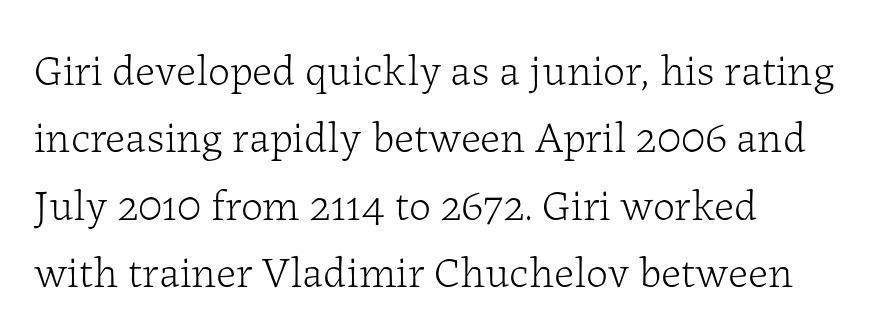
Each new line begins a customary step beneath the previous one. Designer's note — italics off, roman on. The baseline area is clear. Does extra space separate the letters? No, they use regular spacing. The characters are drawn with everyday or finer stroke widths.
